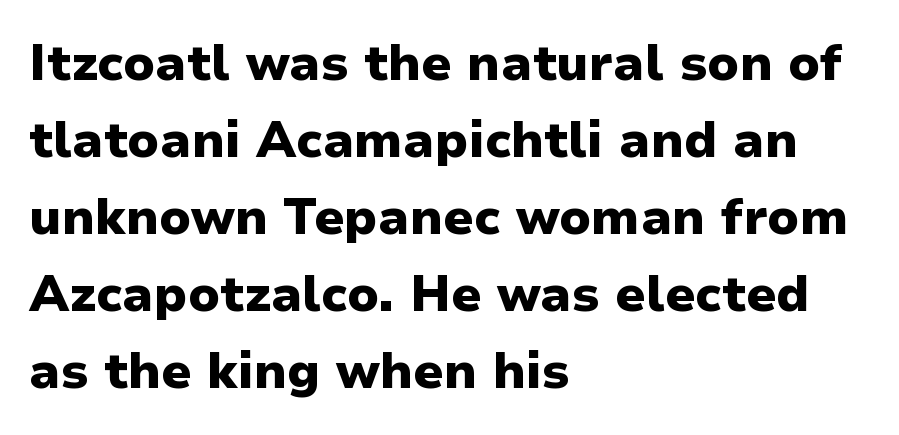
{"serif": "no", "italic": "no", "bold": "yes", "weight": "heavy", "width": "normal", "stroke_contrast": "low", "x_height": "medium", "monospaced": "no", "underline": "no", "align": "left", "line_spacing": "normal", "line_spacing_ratio": 1.54, "letter_spacing": "normal", "letter_spacing_em": 0.0, "glyph_px": 50}
